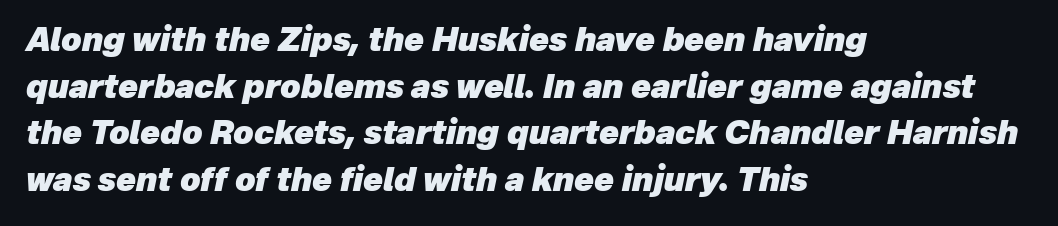
Q: Is the text bold? A: Yes.
Q: Is the text italic (slanted)? A: Yes, it leans right by about 12 degrees.
Q: Is the text underlined? A: No.
Q: How is the paragraph aligned? A: Left-aligned.
Q: Is the spacing between letters normal or unusually wide? A: Normal.
Q: Is the spacing between lines tight, normal or loose? A: Normal.
Q: Width (condensed, normal, or wide)? A: Normal.
Q: Stroke contrast? A: Low.
Q: x-height? A: Medium.
Q: Monospaced? A: No.
